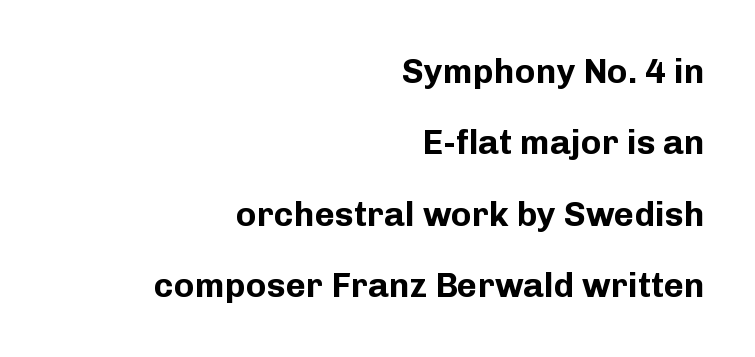
The image shows 35 px bold sans-serif type, upright; set right-aligned, loose line spacing (2.04x), normal letter spacing, not underlined; low stroke contrast and a medium x-height.
